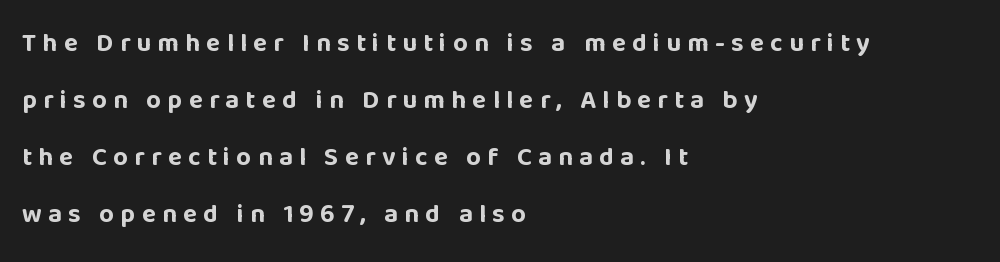
Beneath every word, the page is bare. Horizontal bands of white between lines are thick stripes. The passage is arranged the way most books set body copy — flush left. Does the weight exceed regular? Yes, all the way to bold.
